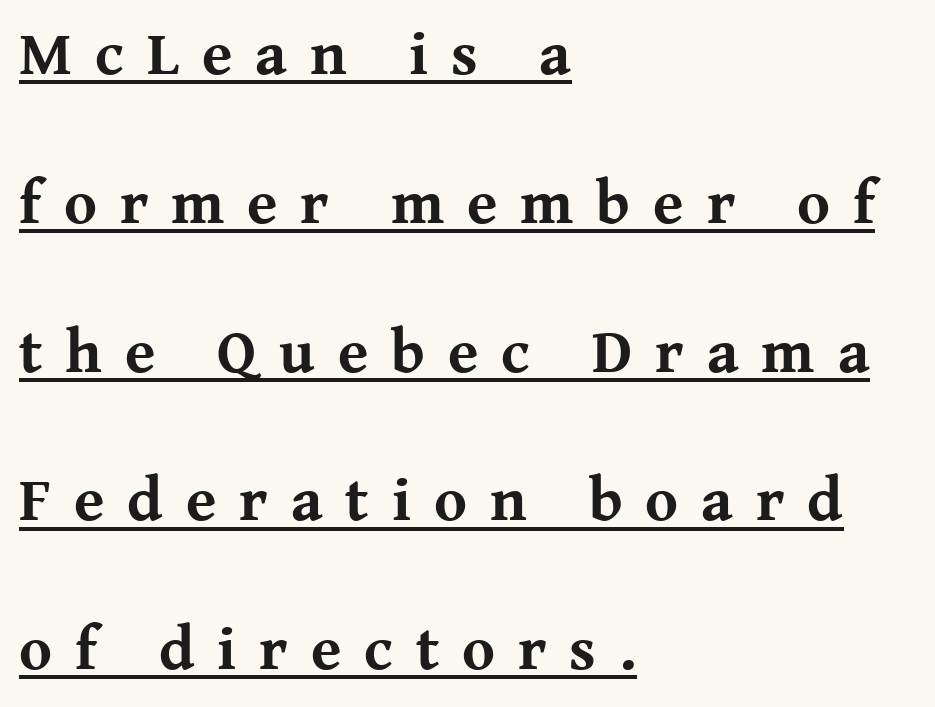
{"serif": "yes", "italic": "no", "bold": "yes", "weight": "bold", "width": "normal", "stroke_contrast": "medium", "x_height": "medium", "monospaced": "no", "underline": "yes", "align": "left", "line_spacing": "loose", "line_spacing_ratio": 2.4, "letter_spacing": "wide", "letter_spacing_em": 0.37, "glyph_px": 62}
